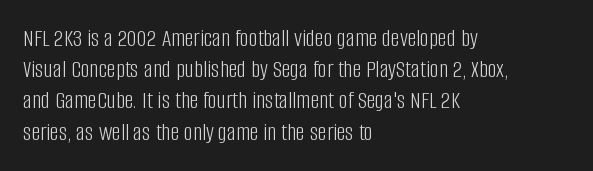
{"italic": "no", "bold": "no", "underline": "no", "align": "left", "line_spacing": "normal", "line_spacing_ratio": 1.25, "letter_spacing": "normal", "letter_spacing_em": 0.0, "glyph_px": 25}
